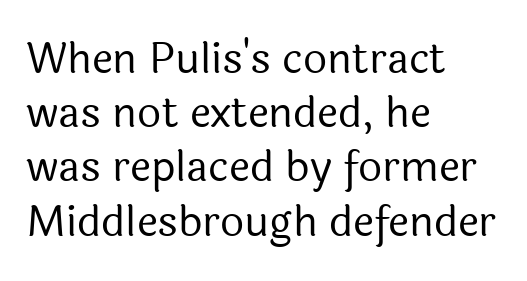
Horizontal alignment here is leftward, the default for most running prose. The face used here is rendered with its standard letterfit. Serifs: no, the terminals of the letterforms are clean. Character widths vary here, with narrow letters taking less room than wide ones. The typeface has the unassuming heft of standard copy or less.
